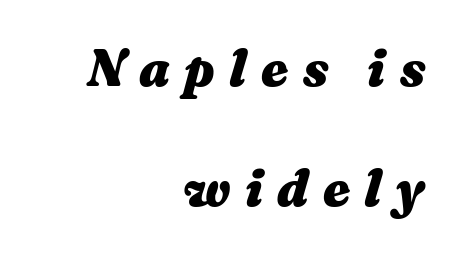
Q: Is the text bold? A: Yes.
Q: Is the text italic (slanted)? A: Yes, it leans right by about 16 degrees.
Q: Is the text underlined? A: No.
Q: How is the paragraph aligned? A: Right-aligned.
Q: Is the spacing between letters normal or unusually wide? A: Unusually wide.
Q: Is the spacing between lines tight, normal or loose? A: Loose.
Q: Width (condensed, normal, or wide)? A: Normal.
Q: Stroke contrast? A: Medium.
Q: x-height? A: Medium.
Q: Monospaced? A: No.
